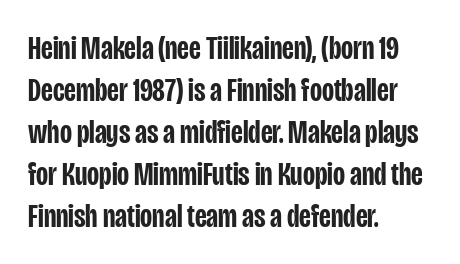
Q: Is the text bold? A: Semi-bold.
Q: Is the text italic (slanted)? A: No, it is upright.
Q: Is the typeface a serif or a sans-serif typeface? A: Sans-serif.
Q: Is the text underlined? A: No.
Q: How is the paragraph aligned? A: Left-aligned.
Q: Is the spacing between letters normal or unusually wide? A: Normal.
Q: Is the spacing between lines tight, normal or loose? A: Normal.
Q: Width (condensed, normal, or wide)? A: Condensed.
Q: Stroke contrast? A: Low.
Q: x-height? A: Large.
Q: Monospaced? A: No.
